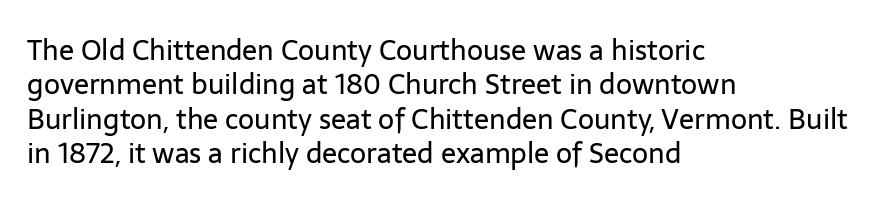
The line texture is even and compact thanks to regular tracking. Is the type heavy? It reads as light-to-regular instead. The typography opts for an upright posture over an oblique one. The foot of each line stays bare and open. The lines are quadded left. Think of a printed novel: that variable character pitch is what you see here.
